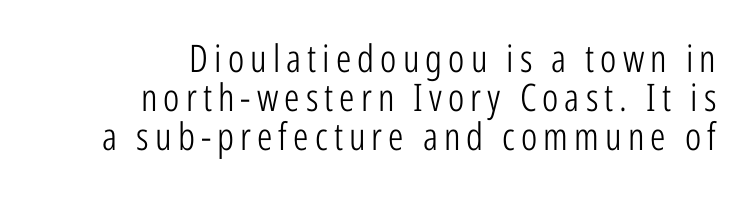
Q: Is the text bold? A: No.
Q: Is the text italic (slanted)? A: No, it is upright.
Q: Is the typeface a serif or a sans-serif typeface? A: Sans-serif.
Q: Is the text underlined? A: No.
Q: How is the paragraph aligned? A: Right-aligned.
Q: Is the spacing between lines tight, normal or loose? A: Tight.
Q: Width (condensed, normal, or wide)? A: Condensed.
Q: Stroke contrast? A: Low.
Q: x-height? A: Medium.
Q: Monospaced? A: No.
